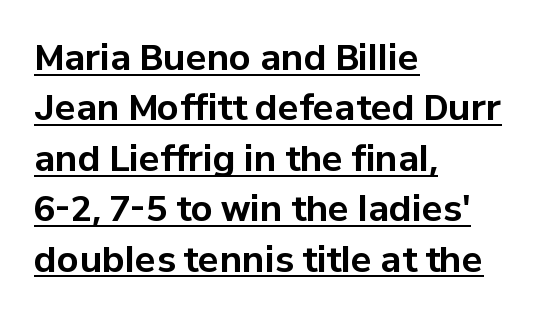
The image shows 35 px bold sans-serif type, upright; set left-aligned, normal line spacing (1.44x), normal letter spacing, underlined; low stroke contrast and a medium x-height.
